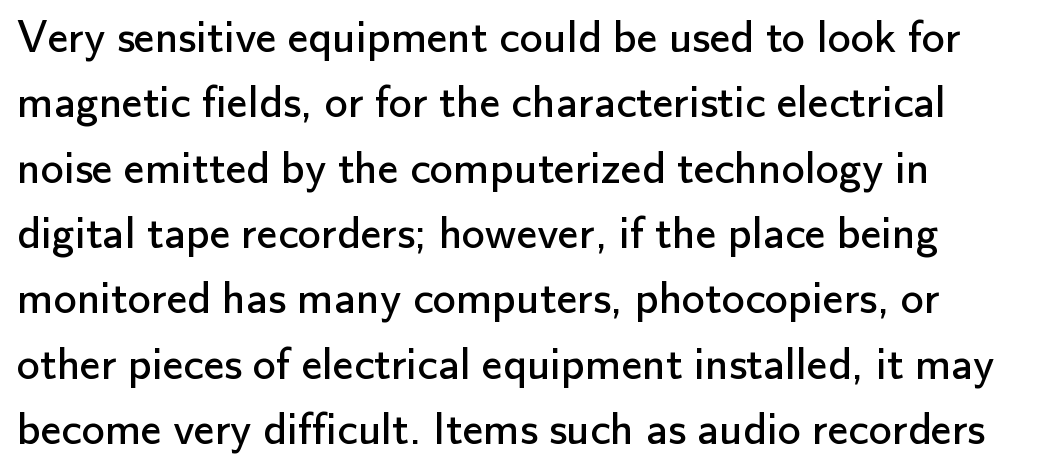
Q: Is the text bold? A: No.
Q: Is the text italic (slanted)? A: No, it is upright.
Q: Is the typeface a serif or a sans-serif typeface? A: Sans-serif.
Q: Is the text underlined? A: No.
Q: How is the paragraph aligned? A: Left-aligned.
Q: Is the spacing between letters normal or unusually wide? A: Normal.
Q: Is the spacing between lines tight, normal or loose? A: Normal.
Q: Width (condensed, normal, or wide)? A: Normal.
Q: Stroke contrast? A: Low.
Q: x-height? A: Small.
Q: Monospaced? A: No.
